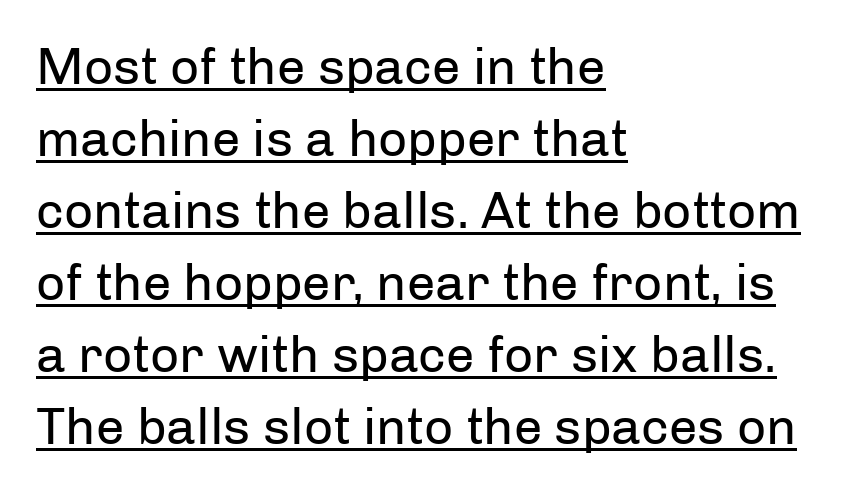
Q: Is the text bold? A: No.
Q: Is the text italic (slanted)? A: No, it is upright.
Q: Is the typeface a serif or a sans-serif typeface? A: Sans-serif.
Q: Is the text underlined? A: Yes.
Q: How is the paragraph aligned? A: Left-aligned.
Q: Is the spacing between letters normal or unusually wide? A: Normal.
Q: Is the spacing between lines tight, normal or loose? A: Normal.
Q: Width (condensed, normal, or wide)? A: Normal.
Q: Stroke contrast? A: Low.
Q: x-height? A: Medium.
Q: Monospaced? A: No.
